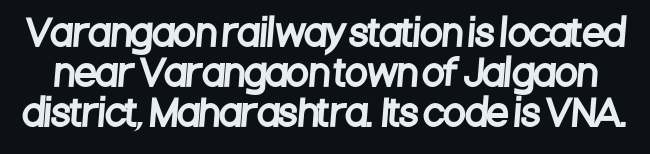
Q: Is the typeface a serif or a sans-serif typeface? A: Sans-serif.
Q: Is the text underlined? A: No.
Q: Is the spacing between letters normal or unusually wide? A: Normal.
Q: Is the spacing between lines tight, normal or loose? A: Tight.
Q: Width (condensed, normal, or wide)? A: Condensed.
Q: Stroke contrast? A: Low.
Q: x-height? A: Large.
Q: Monospaced? A: No.
